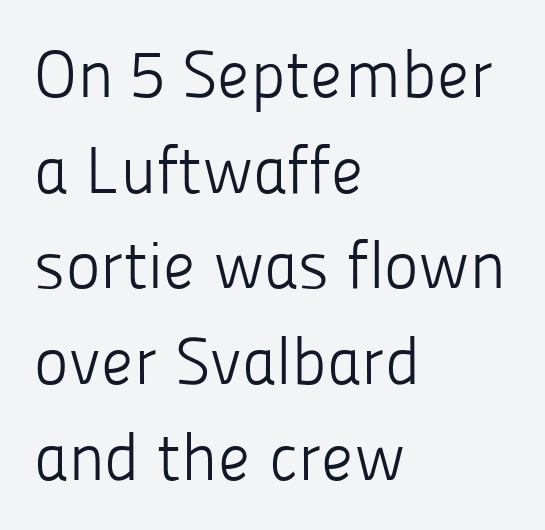
{"serif": "no", "italic": "no", "bold": "no", "weight": "light", "width": "normal", "stroke_contrast": "low", "x_height": "medium", "monospaced": "no", "underline": "no", "align": "left", "line_spacing": "normal", "line_spacing_ratio": 1.45, "letter_spacing": "normal", "letter_spacing_em": 0.0, "glyph_px": 66}
